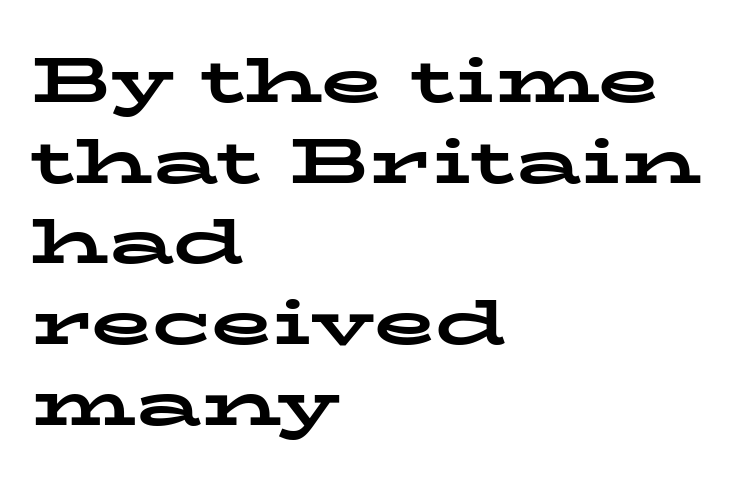
{"serif": "yes", "italic": "no", "bold": "yes", "weight": "bold", "width": "wide", "stroke_contrast": "low", "x_height": "medium", "monospaced": "no", "underline": "no", "align": "left", "line_spacing": "normal", "line_spacing_ratio": 1.28, "letter_spacing": "normal", "letter_spacing_em": 0.0, "glyph_px": 63}
